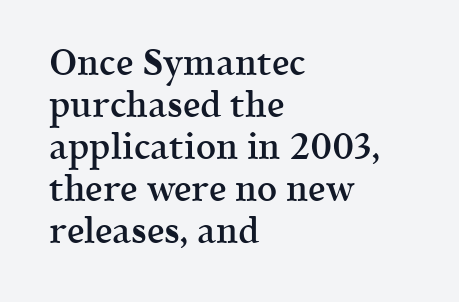
{"serif": "yes", "italic": "no", "bold": "semi", "weight": "semibold", "width": "normal", "x_height": "medium", "monospaced": "no", "underline": "no", "align": "left", "line_spacing_ratio": 1.2, "letter_spacing": "normal", "letter_spacing_em": 0.0, "glyph_px": 35}
